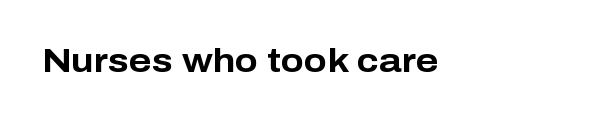
The letters advance in unequal steps, a hallmark of proportional type. The font's upright variant was chosen for this text. Every letter is thick-stroked: bold, no question. Decoration check: the copy has no underline.
